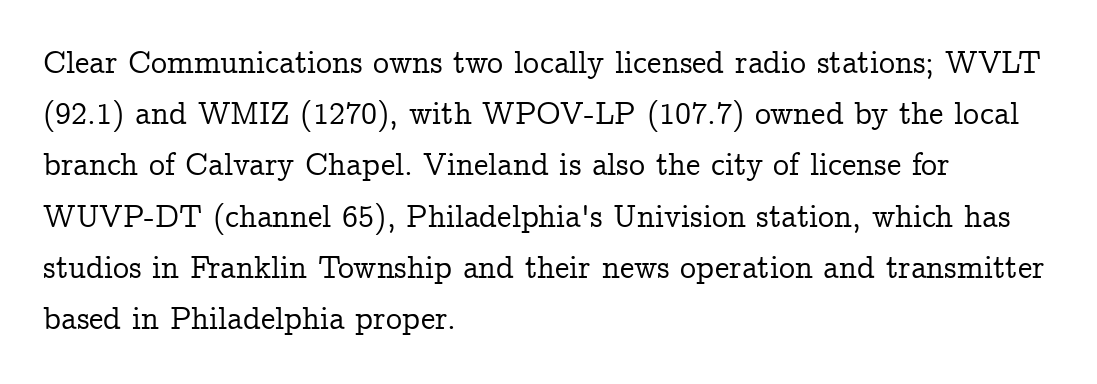
{"serif": "yes", "italic": "no", "width": "normal", "stroke_contrast": "low", "x_height": "medium", "monospaced": "no", "underline": "no", "align": "left", "line_spacing": "normal", "line_spacing_ratio": 1.6, "letter_spacing": "normal", "letter_spacing_em": 0.0, "glyph_px": 32}
